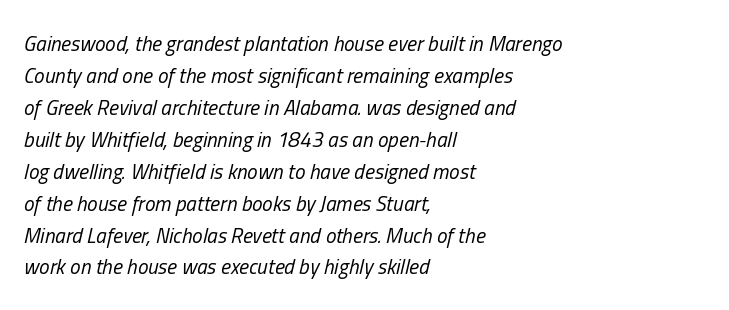
Q: Is the text bold? A: No.
Q: Is the text italic (slanted)? A: Yes, it leans right by about 13 degrees.
Q: Is the text underlined? A: No.
Q: How is the paragraph aligned? A: Left-aligned.
Q: Is the spacing between letters normal or unusually wide? A: Normal.
Q: Is the spacing between lines tight, normal or loose? A: Normal.
